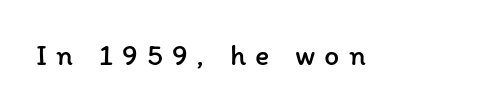
{"italic": "no", "bold": "no", "weight": "regular", "width": "normal", "stroke_contrast": "low", "x_height": "medium", "monospaced": "no", "underline": "no", "letter_spacing": "wide", "letter_spacing_em": 0.31, "glyph_px": 30}
